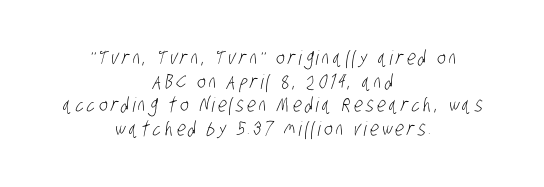
Q: Is the text bold? A: No.
Q: Is the text underlined? A: No.
Q: How is the paragraph aligned? A: Centered.
